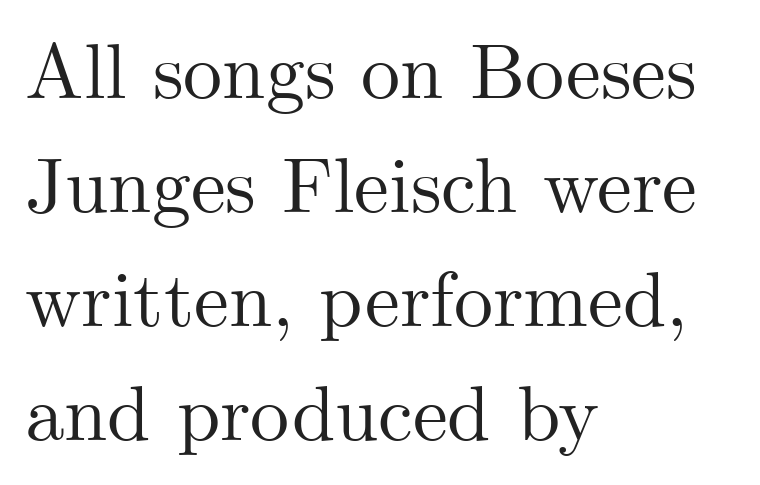
The image shows 78 px serif type, upright; set left-aligned, normal line spacing (1.46x), normal letter spacing, not underlined; medium stroke contrast and a small x-height.
